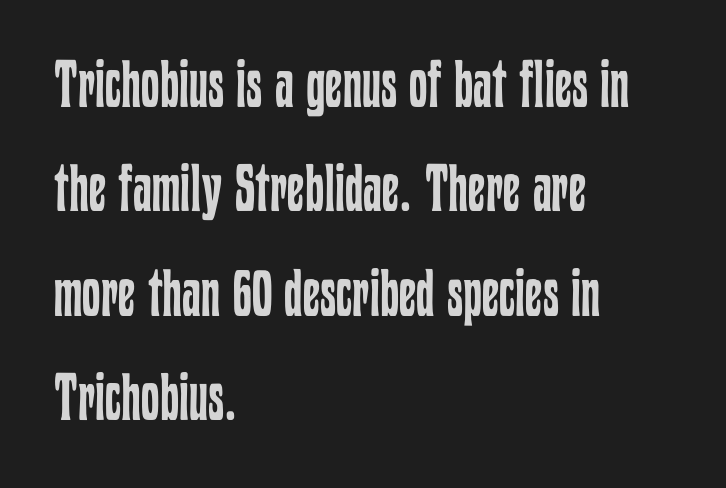
The image shows 66 px regular-weight, condensed type, upright; set left-aligned, normal line spacing (1.58x), normal letter spacing, not underlined; low stroke contrast and a medium x-height.
